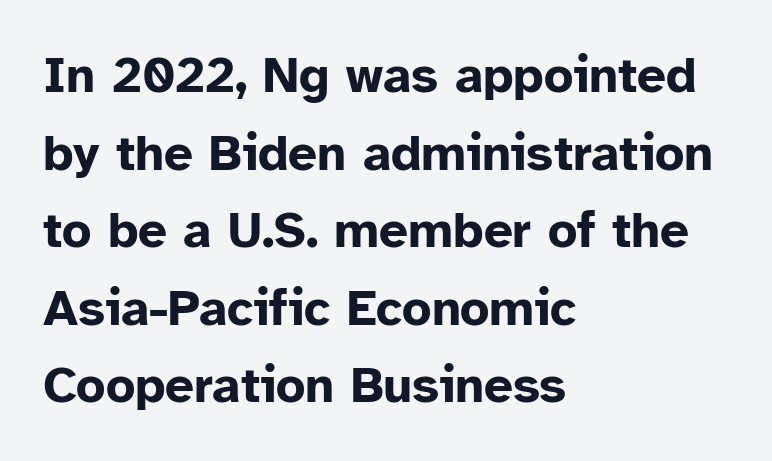
{"serif": "no", "italic": "no", "bold": "yes", "weight": "bold", "width": "normal", "stroke_contrast": "low", "x_height": "medium", "monospaced": "no", "underline": "no", "align": "left", "line_spacing": "normal", "line_spacing_ratio": 1.52, "letter_spacing": "normal", "letter_spacing_em": 0.0, "glyph_px": 51}
